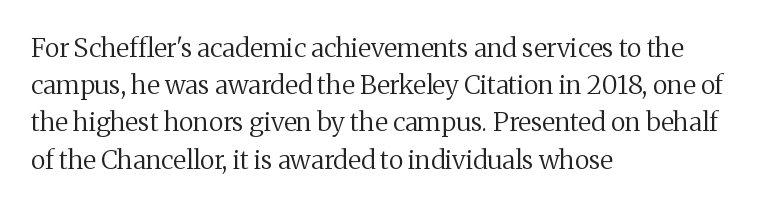
The image shows 26 px text type, upright; set left-aligned, normal line spacing (1.43x), normal letter spacing, not underlined.
